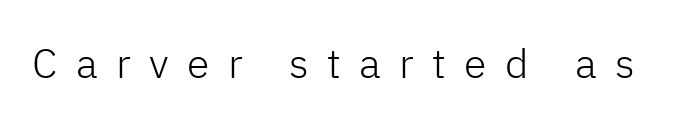
The image shows 41 px light sans-serif type, upright; set unusually wide letter spacing (+0.45 em), not underlined; low stroke contrast and a medium x-height.
